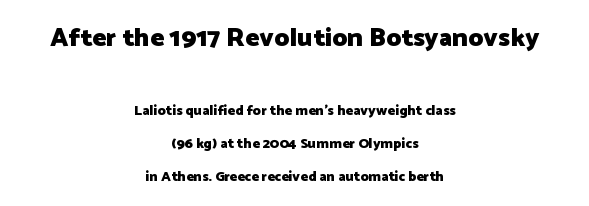
Q: Is the text bold? A: Yes.
Q: Is the text italic (slanted)? A: No, it is upright.
Q: Is the text underlined? A: No.
Q: How is the paragraph aligned? A: Centered.
Q: Is the spacing between letters normal or unusually wide? A: Normal.
Q: Is the spacing between lines tight, normal or loose? A: Loose.
Q: Which block of text is set in a larger size, the first (top) or the second (bottom)? A: The first (top) one.
